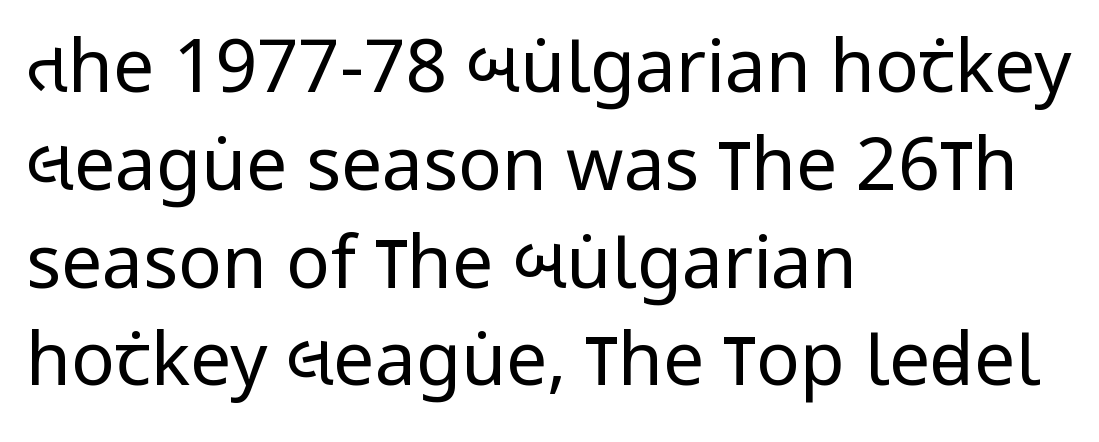
The image shows 73 px regular-weight, condensed sans-serif type, upright; set left-aligned, normal line spacing (1.34x), normal letter spacing, not underlined; low stroke contrast and a large x-height.
